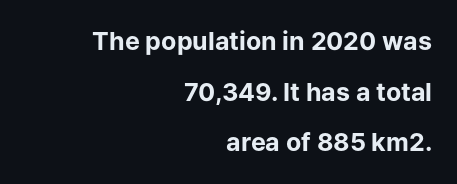
{"italic": "no", "bold": "yes", "underline": "no", "align": "right", "line_spacing": "loose", "line_spacing_ratio": 2.03, "letter_spacing": "normal", "letter_spacing_em": 0.0, "glyph_px": 25}
